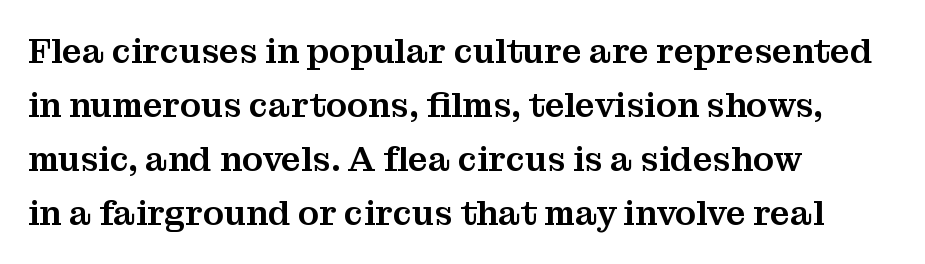
The image shows 35 px serif type, upright; set left-aligned, normal line spacing (1.54x), normal letter spacing, not underlined; medium stroke contrast and a medium x-height.
